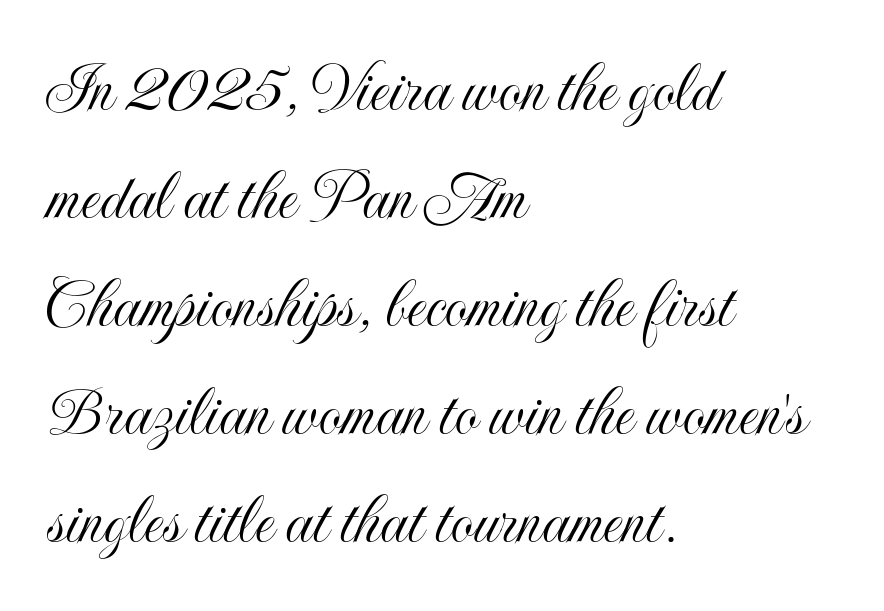
Q: Is the text italic (slanted)? A: Yes.
Q: Is the text underlined? A: No.
Q: How is the paragraph aligned? A: Left-aligned.
Q: Is the spacing between letters normal or unusually wide? A: Normal.
Q: Is the spacing between lines tight, normal or loose? A: Normal.
Q: Width (condensed, normal, or wide)? A: Condensed.
Q: x-height? A: Small.
Q: Monospaced? A: No.
